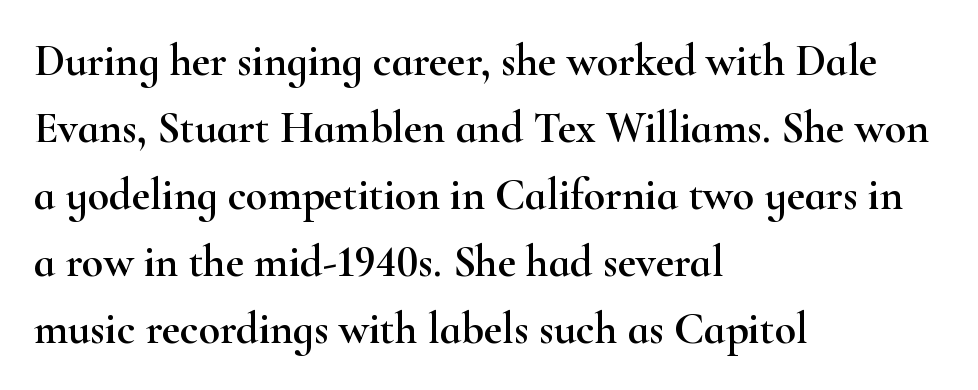
The image shows 44 px wide serif type, upright; set left-aligned, normal line spacing (1.52x), normal letter spacing, not underlined; high stroke contrast and a small x-height.
